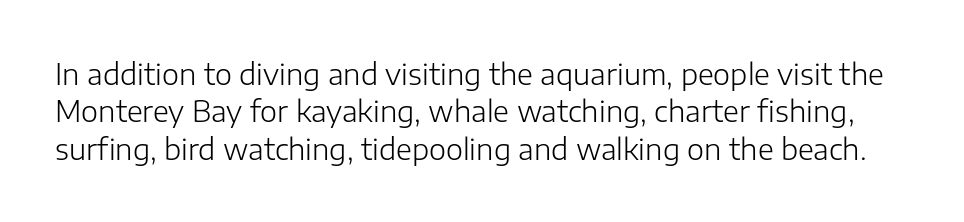
{"serif": "no", "italic": "no", "bold": "no", "weight": "light", "width": "normal", "stroke_contrast": "low", "x_height": "medium", "monospaced": "no", "underline": "no", "line_spacing": "normal", "line_spacing_ratio": 1.29, "letter_spacing": "normal", "letter_spacing_em": 0.0, "glyph_px": 29}
